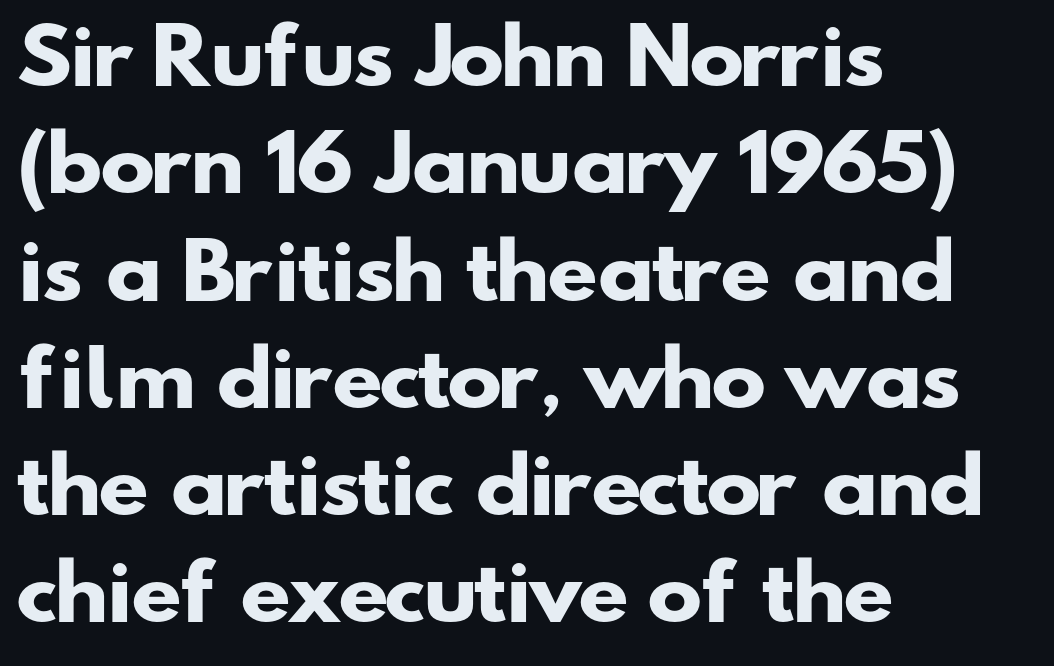
Nothing unusual about the tracking: characters are spaced as the font intends. Is this a fixed-width face? No — the glyphs have proportional, varying widths. Only glyphs here, with clear space below each row. Horizontal bands of white between lines are of average thickness. Leftover space on each line is placed entirely after the last word.
